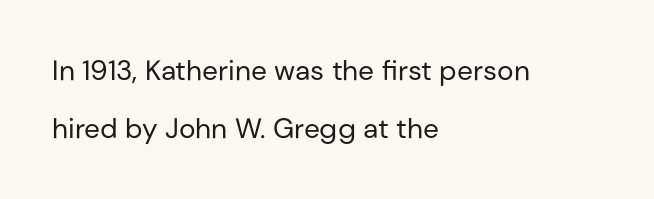
Q: Is the text bold? A: No.
Q: Is the text italic (slanted)? A: No, it is upright.
Q: Is the typeface a serif or a sans-serif typeface? A: Sans-serif.
Q: Is the text underlined? A: No.
Q: How is the paragraph aligned? A: Left-aligned.
Q: Is the spacing between letters normal or unusually wide? A: Normal.
Q: Is the spacing between lines tight, normal or loose? A: Loose.
Q: Width (condensed, normal, or wide)? A: Normal.
Q: Stroke contrast? A: Low.
Q: x-height? A: Medium.
Q: Monospaced? A: No.
